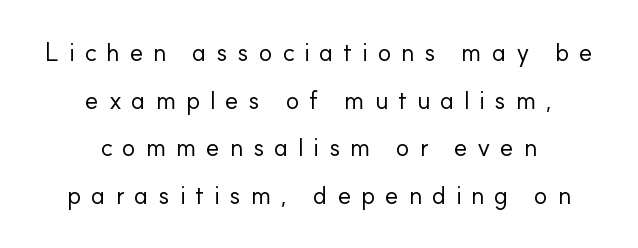
A great deal of white space separates one row of letters from the next. The line texture is sparse and dotted thanks to wide tracking. Short and long lines alike share a common midpoint. Summary of weight: not heavy and not bold.
